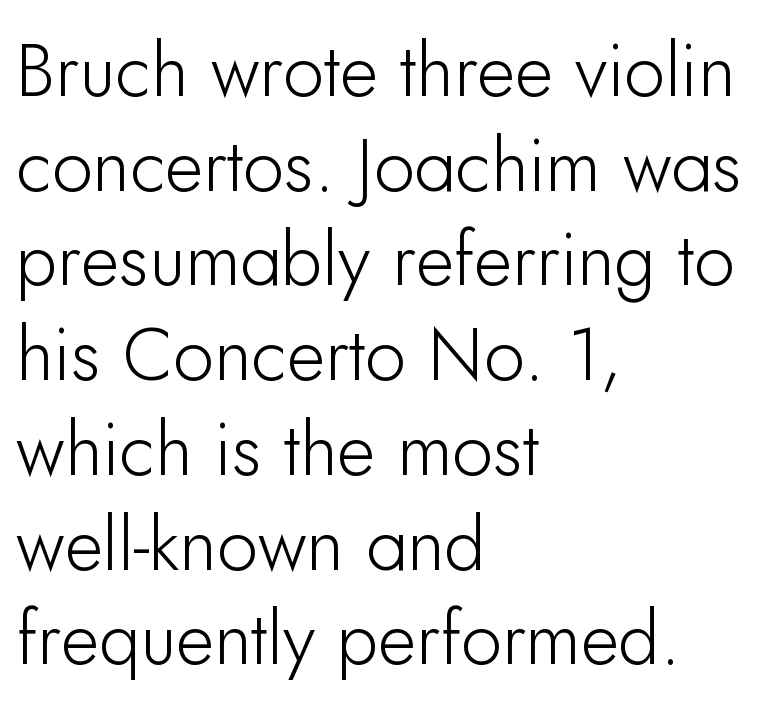
{"serif": "no", "italic": "no", "width": "normal", "stroke_contrast": "low", "x_height": "small", "monospaced": "no", "underline": "no", "align": "left", "line_spacing": "normal", "line_spacing_ratio": 1.28, "letter_spacing": "normal", "letter_spacing_em": 0.0, "glyph_px": 74}
